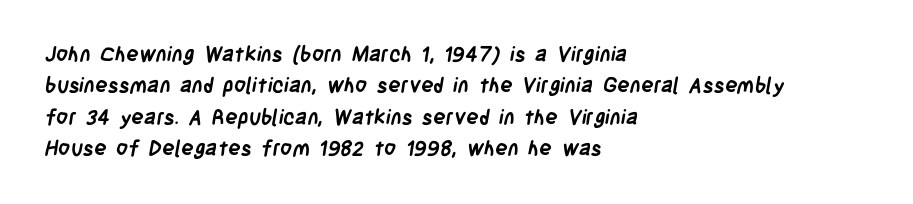
Q: Is the text bold? A: Yes.
Q: Is the text underlined? A: No.
Q: How is the paragraph aligned? A: Left-aligned.
Q: Is the spacing between letters normal or unusually wide? A: Normal.
Q: Is the spacing between lines tight, normal or loose? A: Normal.
